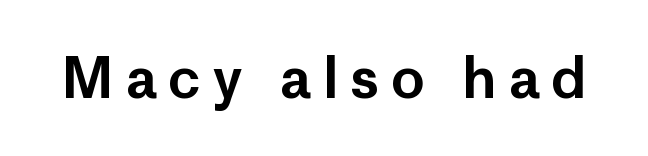
Note: no serifs on the glyphs. Type without underlining. It's the straight-up-and-down kind of type. Note the varied advance widths — an 'i' is clearly narrower than an 'm'.
